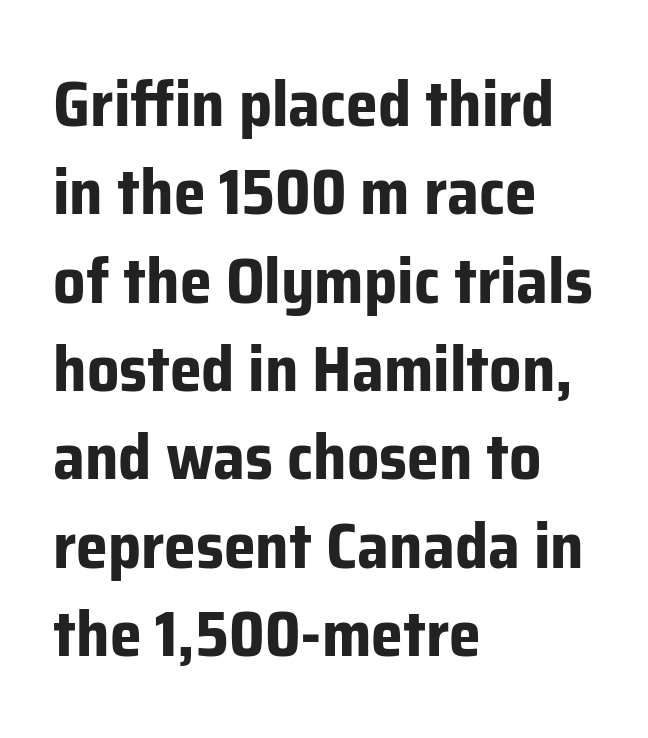
Q: Is the text bold? A: Yes.
Q: Is the text italic (slanted)? A: No, it is upright.
Q: Is the typeface a serif or a sans-serif typeface? A: Sans-serif.
Q: Is the text underlined? A: No.
Q: How is the paragraph aligned? A: Left-aligned.
Q: Is the spacing between letters normal or unusually wide? A: Normal.
Q: Is the spacing between lines tight, normal or loose? A: Normal.
Q: Width (condensed, normal, or wide)? A: Normal.
Q: Stroke contrast? A: Low.
Q: x-height? A: Medium.
Q: Monospaced? A: No.
